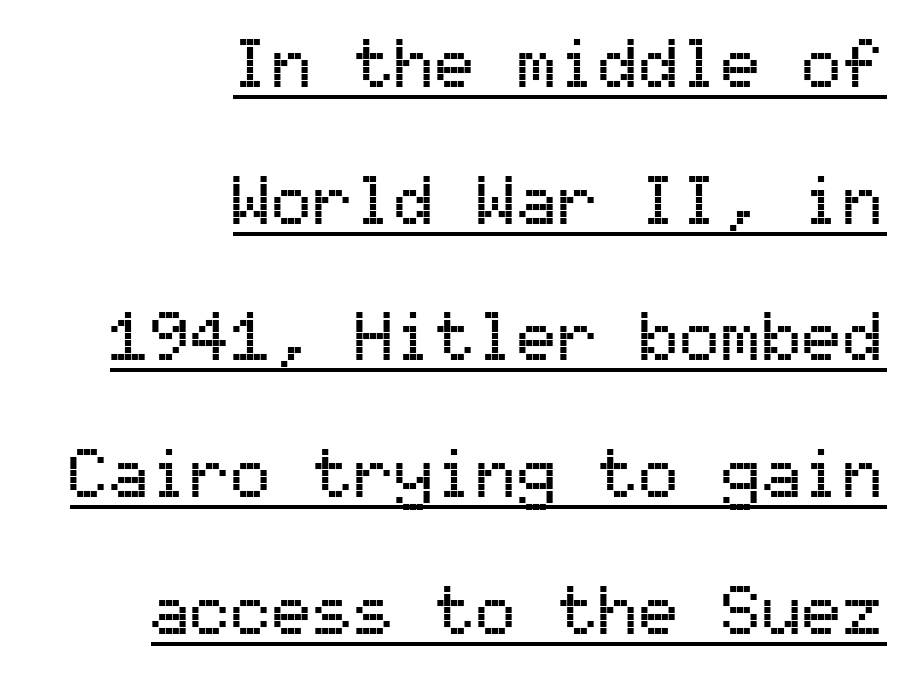
The image shows 68 px sans-serif type, upright, monospaced; set right-aligned, loose line spacing (2.01x), normal letter spacing, underlined; medium stroke contrast and a medium x-height.
